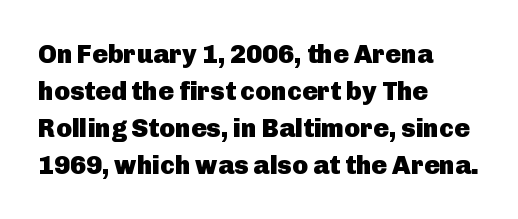
These words are printed bold, with thick strokes throughout. Between one letter and the next there's only the usual sliver of space. The letters stand straight up with perfectly vertical stems. The rendering anchors every line to the left-hand side. The leading is moderate, giving the passage an even texture.
